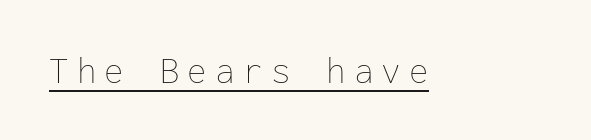
{"italic": "no", "bold": "no", "weight": "thin", "width": "normal", "stroke_contrast": "low", "x_height": "medium", "monospaced": "yes", "underline": "yes", "letter_spacing": "wide", "letter_spacing_em": 0.21, "glyph_px": 39}
